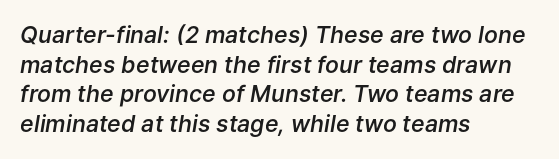
Weight check: semibold — heavier than regular, not quite bold. Descenders are the only things crossing below the line. How would I describe the line gaps? Plain and ordinary. The rag falls on the right side of this text block.
